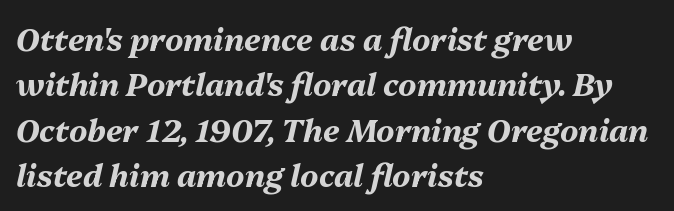
The image shows 31 px bold type, italic (leaning right); set left-aligned, normal line spacing (1.46x), normal letter spacing, not underlined; medium stroke contrast and a medium x-height.
